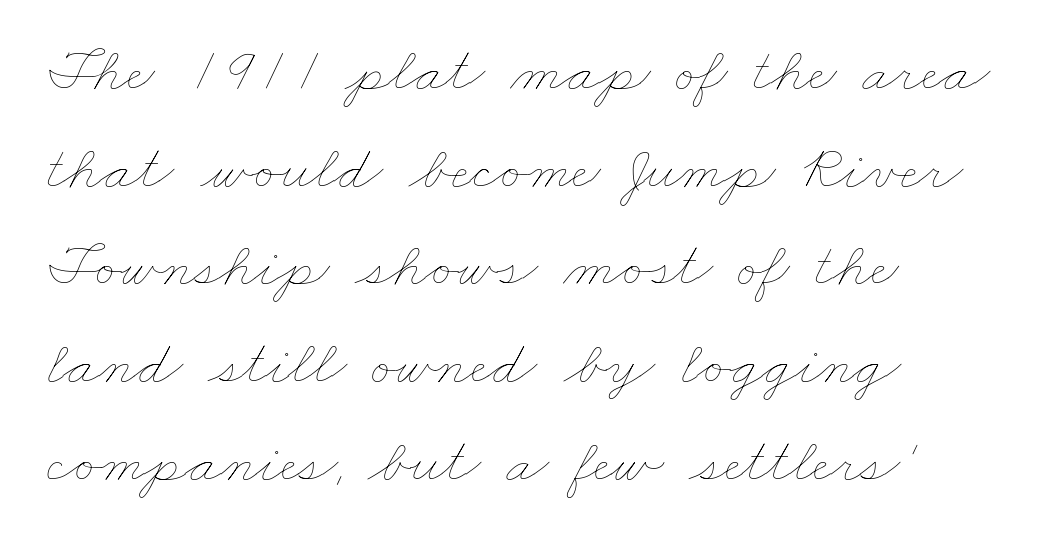
Character widths vary here, with narrow letters taking less room than wide ones. Descender tails drop into unmarked territory. Is the letter spacing exaggerated? No — it looks like the ordinary default. Horizontally, the lines are justified to the leading edge only. Line spacing here is normal.
